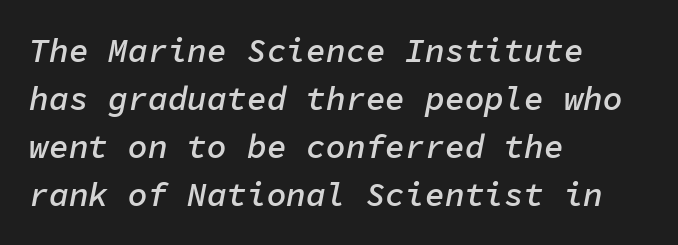
A semibold gives these letters moderate extra thickness, short of bold. Regular leading. A classic flush-left, rag-right setting is used for this passage. Bare-footed words on every line. Each word holds together tightly as a unit, with standard inter-letter gaps. The font's italic variant was chosen for this text.
